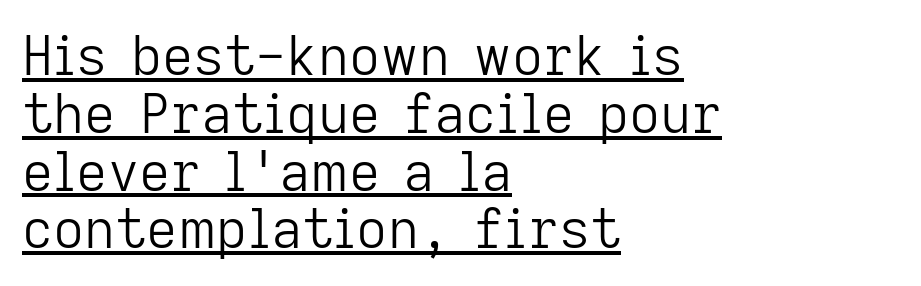
Q: Is the text bold? A: No.
Q: Is the text italic (slanted)? A: No, it is upright.
Q: Is the typeface a serif or a sans-serif typeface? A: Sans-serif.
Q: Is the text underlined? A: Yes.
Q: How is the paragraph aligned? A: Left-aligned.
Q: Is the spacing between letters normal or unusually wide? A: Normal.
Q: Is the spacing between lines tight, normal or loose? A: Tight.
Q: Width (condensed, normal, or wide)? A: Normal.
Q: Stroke contrast? A: Low.
Q: x-height? A: Medium.
Q: Monospaced? A: No.
